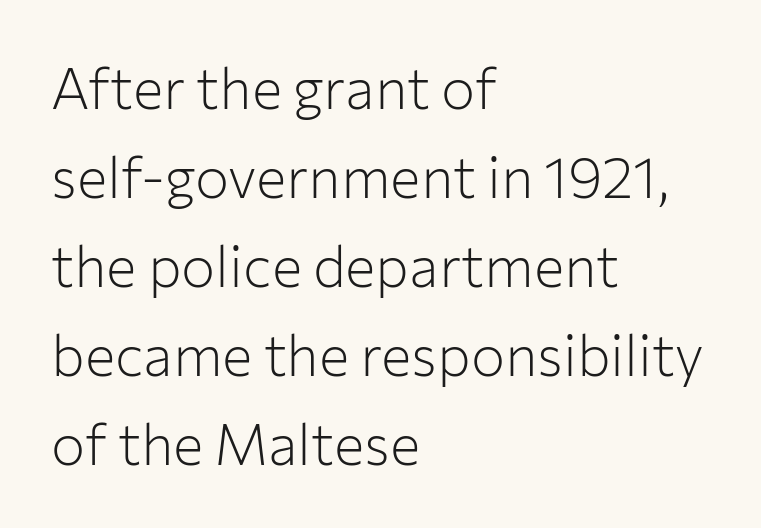
The passage shown is typed in a proportional face where columns would drift. Grotesque or geometric, the face here clearly has no serifs. In CSS terms this would be text-align: left. Words appear dense and cohesive because spacing is normal.
